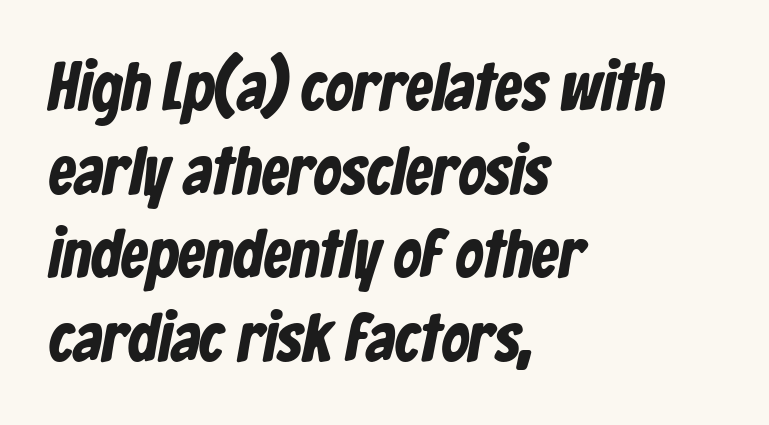
{"serif": "no", "bold": "yes", "weight": "bold", "width": "condensed", "stroke_contrast": "low", "x_height": "medium", "monospaced": "no", "underline": "no", "align": "left", "line_spacing_ratio": 1.23, "letter_spacing": "normal", "letter_spacing_em": 0.0, "glyph_px": 68}
